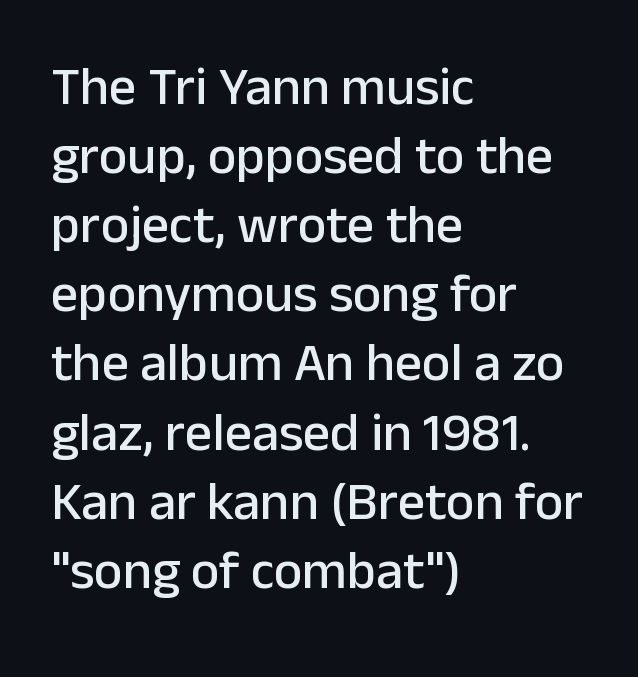
Q: Is the text italic (slanted)? A: No, it is upright.
Q: Is the typeface a serif or a sans-serif typeface? A: Sans-serif.
Q: Is the text underlined? A: No.
Q: How is the paragraph aligned? A: Left-aligned.
Q: Is the spacing between letters normal or unusually wide? A: Normal.
Q: Is the spacing between lines tight, normal or loose? A: Normal.
Q: Width (condensed, normal, or wide)? A: Normal.
Q: Stroke contrast? A: Low.
Q: x-height? A: Medium.
Q: Monospaced? A: No.
